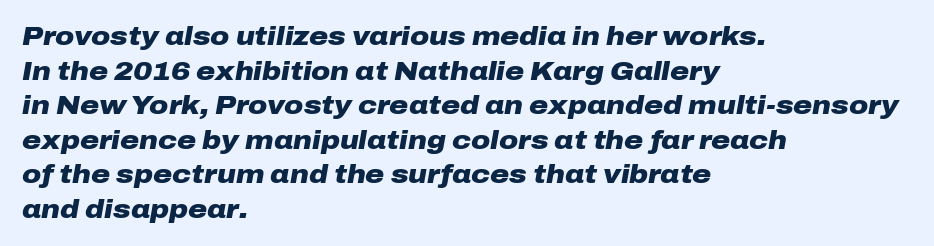
Just letters on the line, the space beneath them empty. Successive baselines arrive at the customary interval. Compared with a centered layout, this one pins lines to the left instead. It's the slanting kind of type. Chunky letters — that's bold for sure.
